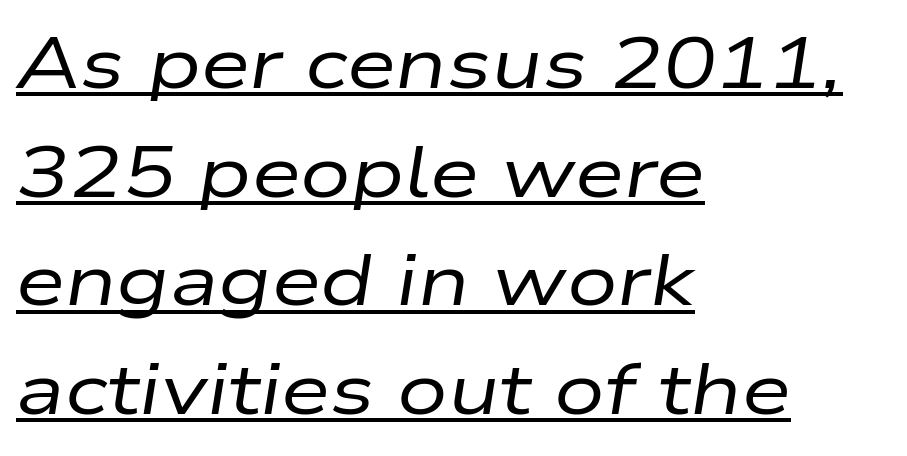
Q: Is the text bold? A: No.
Q: Is the text italic (slanted)? A: Yes, it leans right by about 9 degrees.
Q: Is the text underlined? A: Yes.
Q: How is the paragraph aligned? A: Left-aligned.
Q: Is the spacing between letters normal or unusually wide? A: Normal.
Q: Is the spacing between lines tight, normal or loose? A: Normal.
Q: Width (condensed, normal, or wide)? A: Wide.
Q: Stroke contrast? A: Low.
Q: x-height? A: Medium.
Q: Monospaced? A: No.
